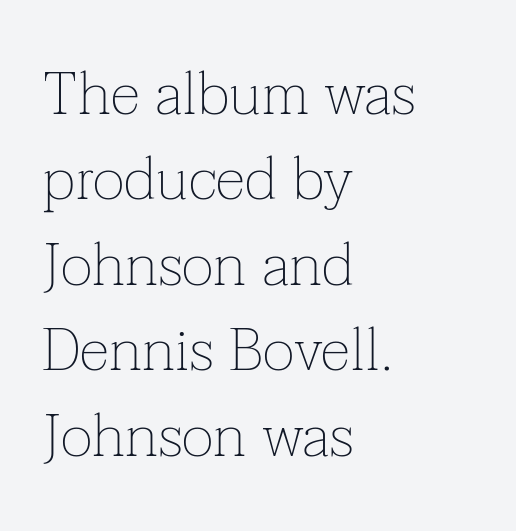
{"serif": "yes", "italic": "no", "bold": "no", "weight": "thin", "width": "normal", "stroke_contrast": "low", "x_height": "medium", "monospaced": "no", "underline": "no", "align": "left", "line_spacing": "normal", "line_spacing_ratio": 1.4, "letter_spacing": "normal", "letter_spacing_em": 0.0, "glyph_px": 61}
